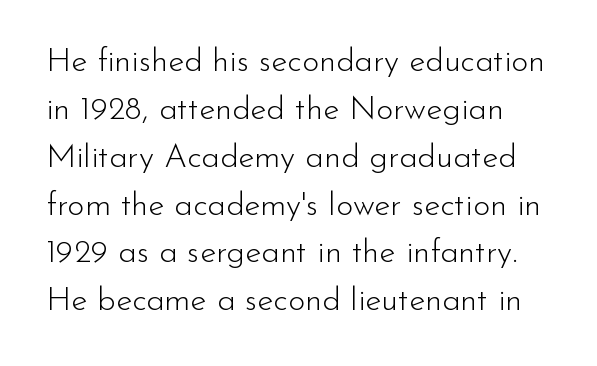
The image shows 33 px light sans-serif type, upright; set normal line spacing (1.45x), normal letter spacing, not underlined; low stroke contrast and a small x-height.
